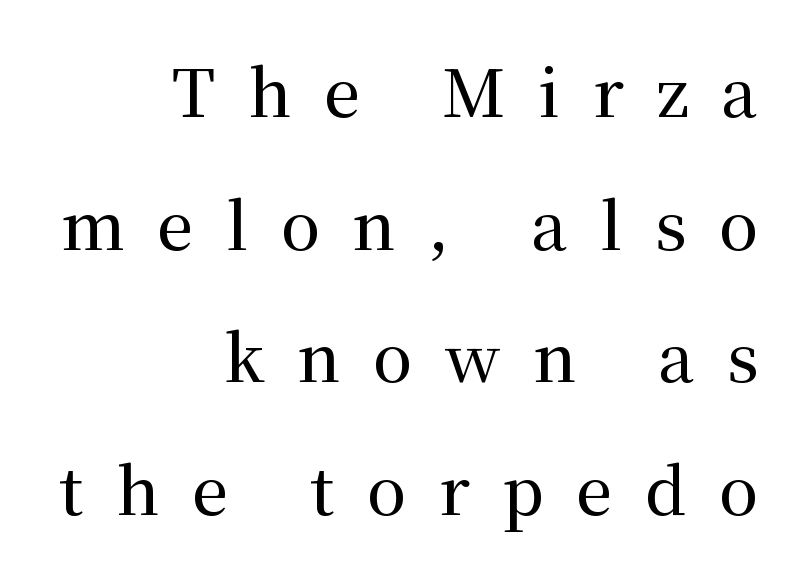
The image shows 65 px serif type, upright; set right-aligned, loose line spacing (2.04x), unusually wide letter spacing (+0.5 em), not underlined; medium stroke contrast and a medium x-height.
